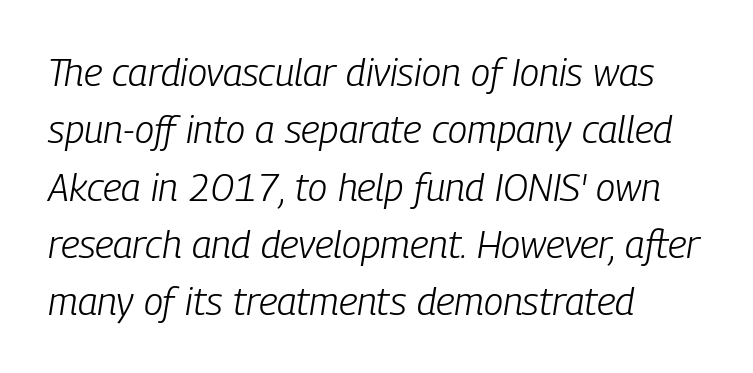
{"italic": "yes", "lean": "right", "slant_degrees": 9, "bold": "no", "weight": "light", "width": "condensed", "stroke_contrast": "low", "x_height": "medium", "monospaced": "no", "underline": "no", "align": "left", "line_spacing": "normal", "line_spacing_ratio": 1.47, "letter_spacing": "normal", "letter_spacing_em": 0.0, "glyph_px": 39}
